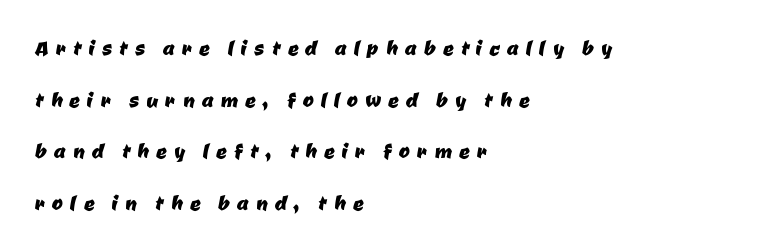
{"underline": "no", "align": "left", "line_spacing": "loose", "line_spacing_ratio": 1.99, "letter_spacing": "wide", "letter_spacing_em": 0.28, "glyph_px": 26}
